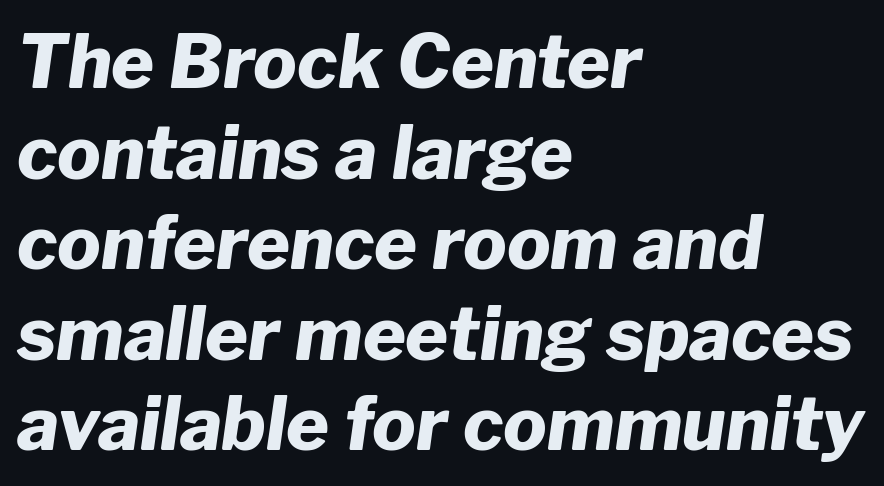
The paragraph shown leans on its left margin. You can tell it's italic because the verticals aren't actually vertical. A full-strength bold gives these letters their thick strokes. A typesetter would call this zero additional tracking.
